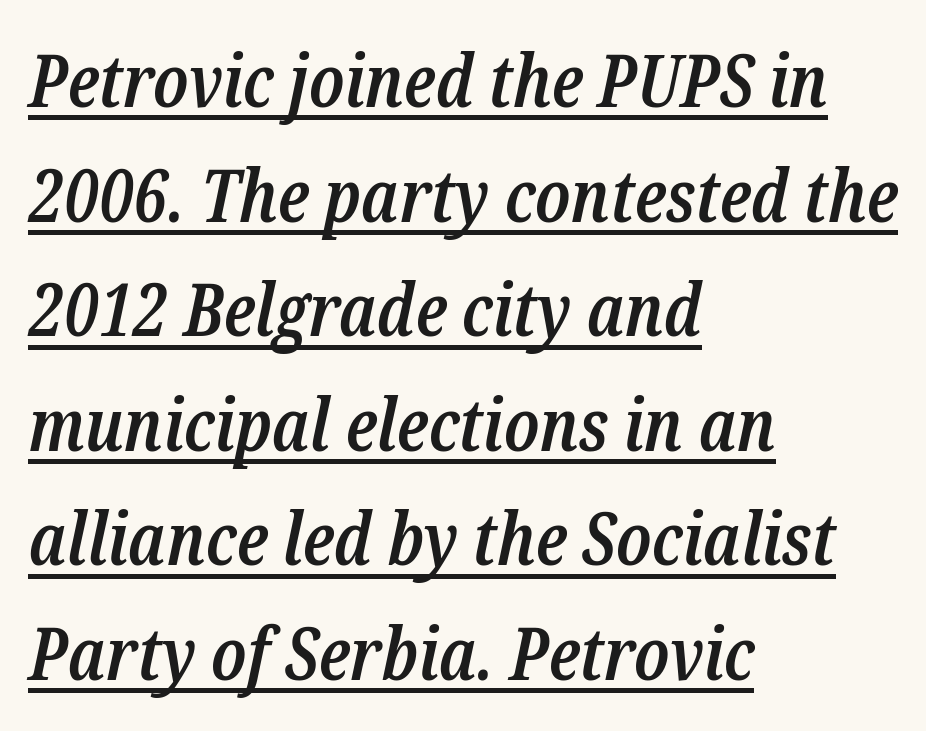
{"serif": "yes", "italic": "yes", "lean": "right", "slant_degrees": 12, "bold": "semi", "weight": "semibold", "width": "condensed", "stroke_contrast": "low", "x_height": "medium", "monospaced": "no", "underline": "yes", "align": "left", "line_spacing": "normal", "line_spacing_ratio": 1.57, "letter_spacing": "normal", "letter_spacing_em": 0.0, "glyph_px": 73}
